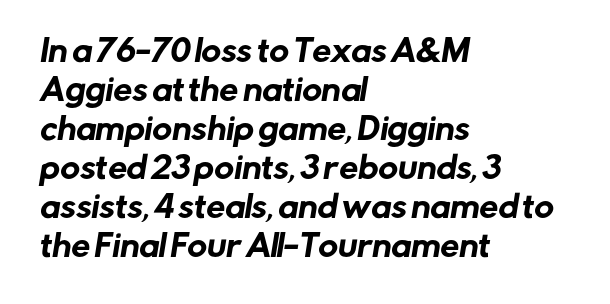
Words float on clear page, feet unadorned. The paragraph has a hard left edge and a soft right edge. Are there feet on the stems? There aren't — it's a sans. The lines sit at an ordinary, default distance from one another.
